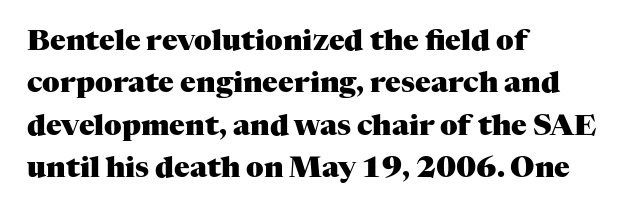
The image shows 29 px heavy serif type, upright; set left-aligned, normal line spacing (1.46x), normal letter spacing, not underlined; medium stroke contrast and a medium x-height.
